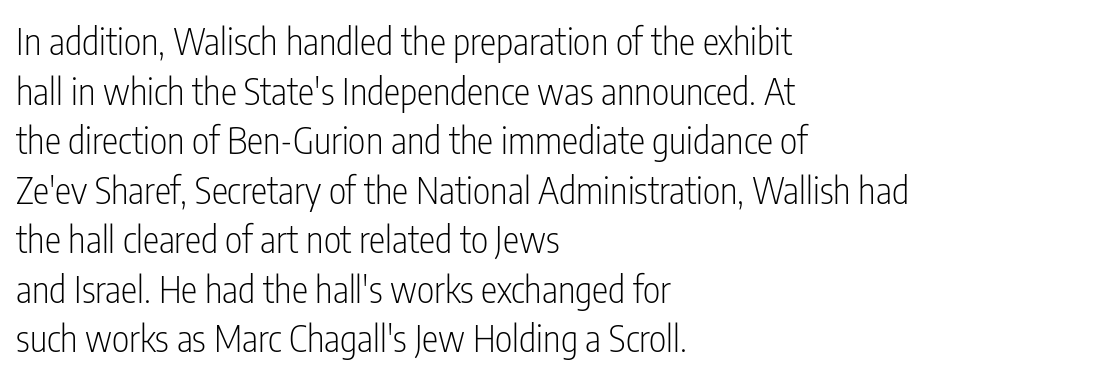
The image shows 37 px light, condensed sans-serif type, upright; set left-aligned, normal line spacing (1.34x), normal letter spacing, not underlined; low stroke contrast and a medium x-height.
